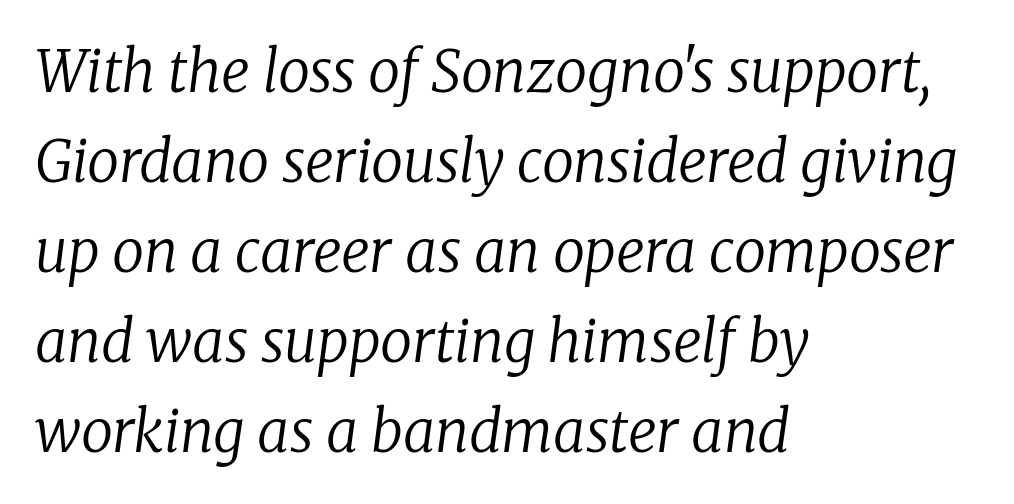
Q: Is the text bold? A: No.
Q: Is the text italic (slanted)? A: Yes, it leans right by about 8 degrees.
Q: Is the typeface a serif or a sans-serif typeface? A: Serif.
Q: Is the text underlined? A: No.
Q: How is the paragraph aligned? A: Left-aligned.
Q: Is the spacing between letters normal or unusually wide? A: Normal.
Q: Is the spacing between lines tight, normal or loose? A: Normal.
Q: Width (condensed, normal, or wide)? A: Normal.
Q: Stroke contrast? A: Low.
Q: x-height? A: Medium.
Q: Monospaced? A: No.
